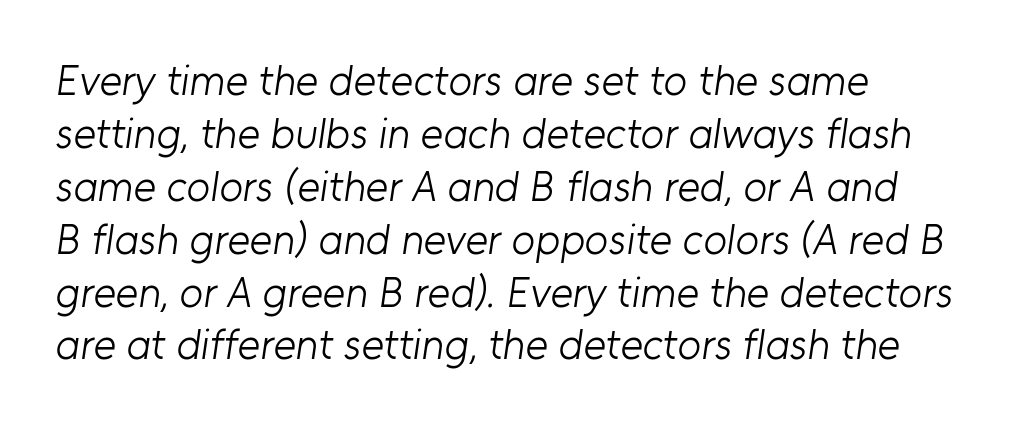
The image shows 43 px light sans-serif type; set left-aligned, line spacing 1.23x, normal letter spacing, not underlined; low stroke contrast and a medium x-height.
